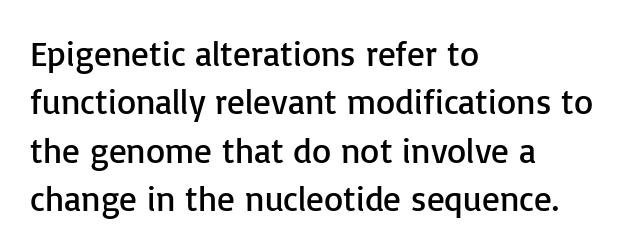
The image shows 35 px regular-weight sans-serif type, upright; set left-aligned, normal line spacing (1.38x), normal letter spacing, not underlined; low stroke contrast and a medium x-height.
